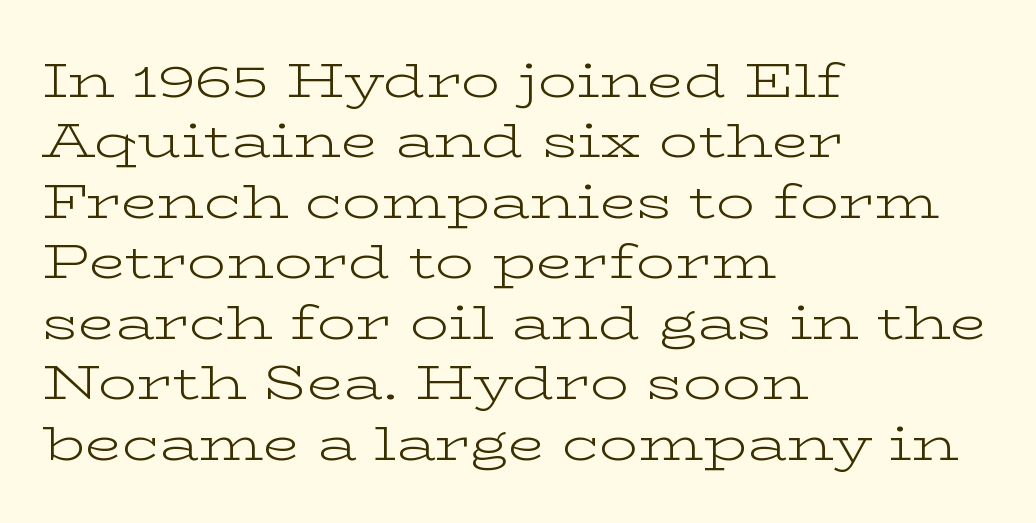
Q: Is the text bold? A: No.
Q: Is the text italic (slanted)? A: No, it is upright.
Q: Is the typeface a serif or a sans-serif typeface? A: Serif.
Q: Is the text underlined? A: No.
Q: How is the paragraph aligned? A: Left-aligned.
Q: Is the spacing between letters normal or unusually wide? A: Normal.
Q: Is the spacing between lines tight, normal or loose? A: Normal.
Q: Width (condensed, normal, or wide)? A: Wide.
Q: Stroke contrast? A: Low.
Q: x-height? A: Medium.
Q: Monospaced? A: No.
